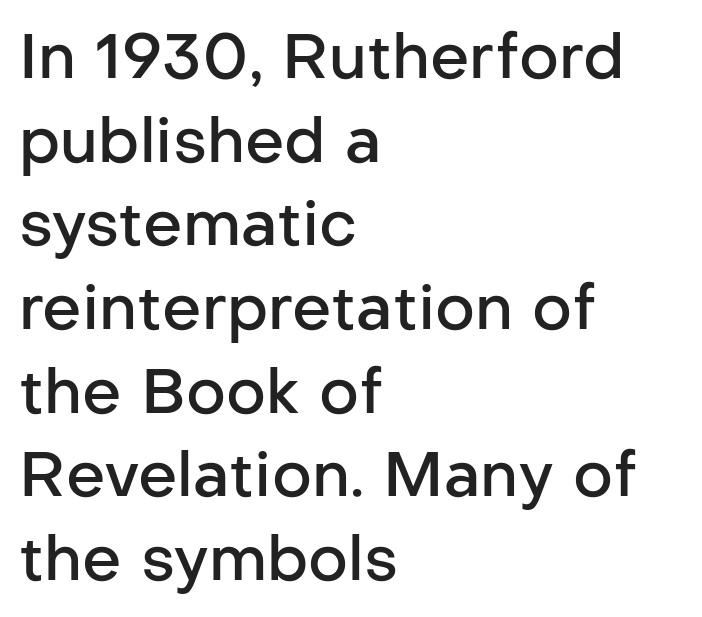
Q: Is the text bold? A: Semi-bold.
Q: Is the text italic (slanted)? A: No, it is upright.
Q: Is the typeface a serif or a sans-serif typeface? A: Sans-serif.
Q: Is the text underlined? A: No.
Q: How is the paragraph aligned? A: Left-aligned.
Q: Is the spacing between letters normal or unusually wide? A: Normal.
Q: Is the spacing between lines tight, normal or loose? A: Normal.
Q: Width (condensed, normal, or wide)? A: Normal.
Q: Stroke contrast? A: Low.
Q: x-height? A: Medium.
Q: Monospaced? A: No.
